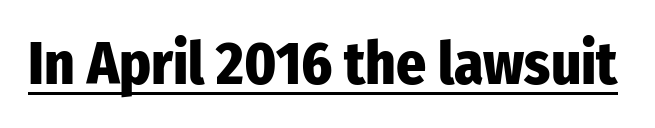
{"serif": "no", "italic": "no", "bold": "yes", "weight": "heavy", "width": "condensed", "stroke_contrast": "low", "x_height": "medium", "monospaced": "no", "underline": "yes", "letter_spacing": "normal", "letter_spacing_em": 0.0, "glyph_px": 59}
